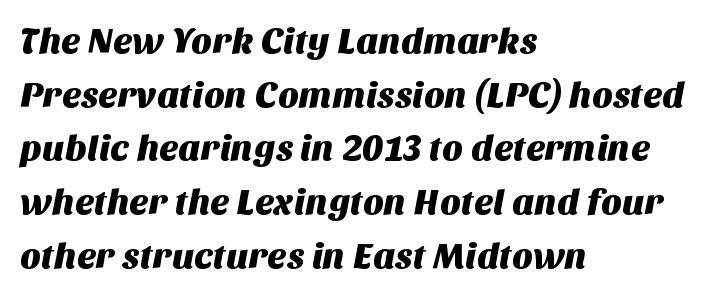
Q: Is the typeface a serif or a sans-serif typeface? A: Sans-serif.
Q: Is the text underlined? A: No.
Q: How is the paragraph aligned? A: Left-aligned.
Q: Is the spacing between letters normal or unusually wide? A: Normal.
Q: Is the spacing between lines tight, normal or loose? A: Normal.
Q: Width (condensed, normal, or wide)? A: Normal.
Q: Stroke contrast? A: Medium.
Q: x-height? A: Large.
Q: Monospaced? A: No.
